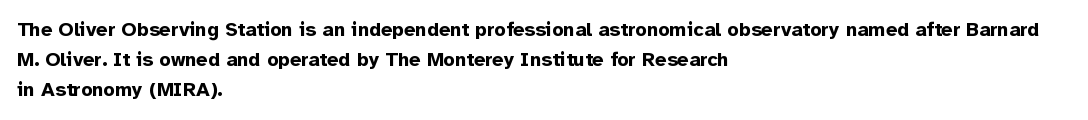
Where is the straight margin? On the left. Between one letter and the next there's only the usual sliver of space. Is there any slant? The stems are plumb. Every letter is thick-stroked: bold, no question.
